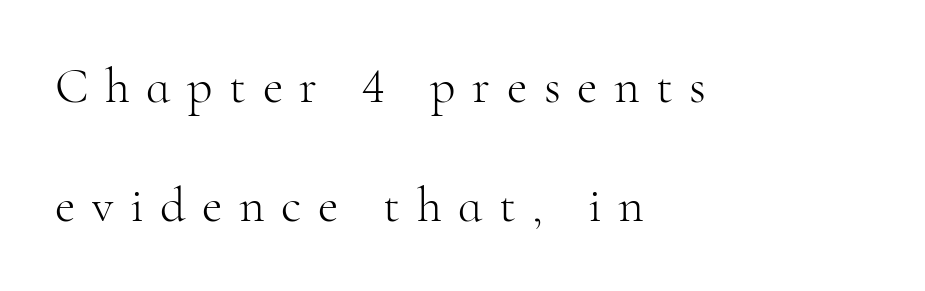
The image shows 50 px light serif type, upright; set left-aligned, loose line spacing (2.38x), unusually wide letter spacing (+0.33 em), not underlined; high stroke contrast and a small x-height.
